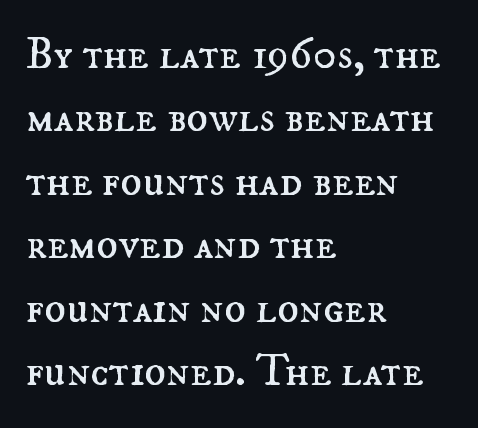
Q: Is the text bold? A: No.
Q: Is the text italic (slanted)? A: No, it is upright.
Q: Is the text underlined? A: No.
Q: How is the paragraph aligned? A: Left-aligned.
Q: Is the spacing between letters normal or unusually wide? A: Normal.
Q: Is the spacing between lines tight, normal or loose? A: Normal.
Q: Width (condensed, normal, or wide)? A: Normal.
Q: Stroke contrast? A: Medium.
Q: x-height? A: Small.
Q: Monospaced? A: No.
